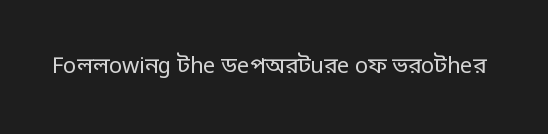
The space directly below the letters is spotless. Quick note: not italic, upright. The line texture is even and compact thanks to regular tracking. These glyphs show unthickened strokes, regular width or finer.
